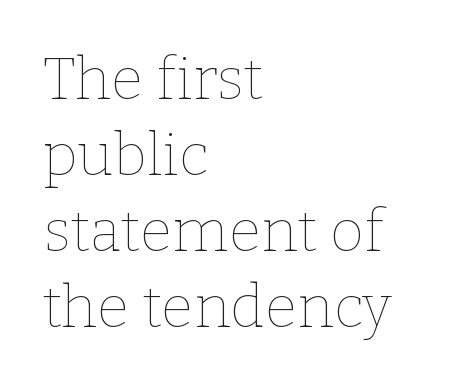
Heft: none added — not bold. Rendered with straight, roman letterforms. The block of text has a typical density, with ordinary space between rows. The letters advance in unequal steps, a hallmark of proportional type. Has an underline been added? It has not.
